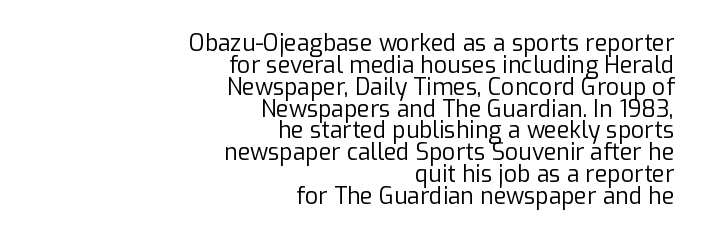
Q: Is the text bold? A: No.
Q: Is the text italic (slanted)? A: No, it is upright.
Q: Is the text underlined? A: No.
Q: How is the paragraph aligned? A: Right-aligned.
Q: Is the spacing between letters normal or unusually wide? A: Normal.
Q: Is the spacing between lines tight, normal or loose? A: Tight.
